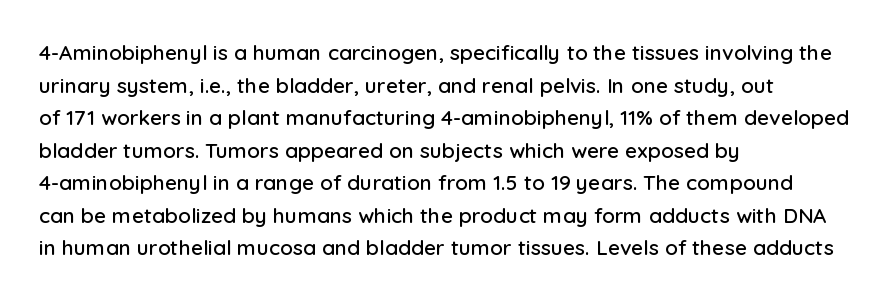
The image shows 21 px text type, upright; set left-aligned, normal line spacing (1.55x), normal letter spacing, not underlined.
